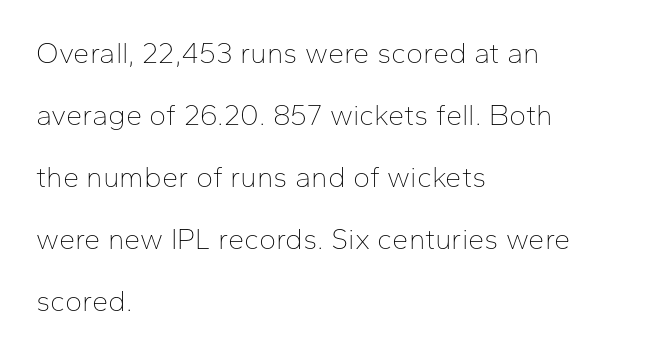
This is the regular roman posture of the typeface. Leading is clearly above the norm, producing a sparse column. Quick note: underline off. The passage shown is typed in a proportional face where columns would drift. Compared with a centered layout, this one pins lines to the left instead. This rendering leaves character spacing at its baseline value.
